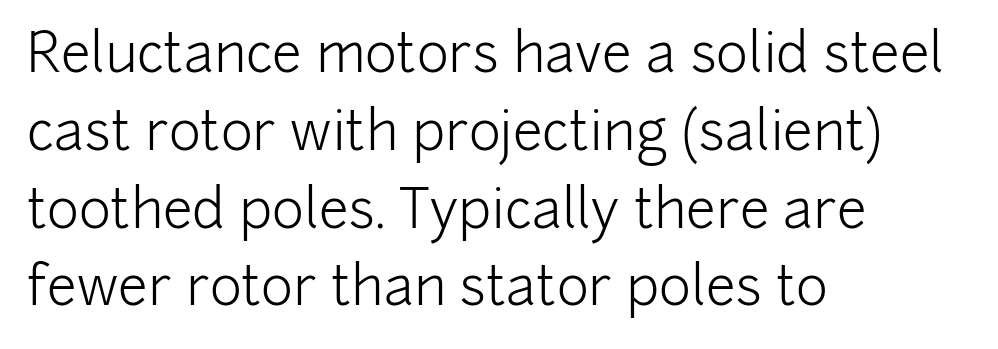
Q: Is the text bold? A: No.
Q: Is the text italic (slanted)? A: No, it is upright.
Q: Is the typeface a serif or a sans-serif typeface? A: Sans-serif.
Q: Is the text underlined? A: No.
Q: How is the paragraph aligned? A: Left-aligned.
Q: Is the spacing between letters normal or unusually wide? A: Normal.
Q: Is the spacing between lines tight, normal or loose? A: Normal.
Q: Width (condensed, normal, or wide)? A: Normal.
Q: Stroke contrast? A: Low.
Q: x-height? A: Medium.
Q: Monospaced? A: No.
